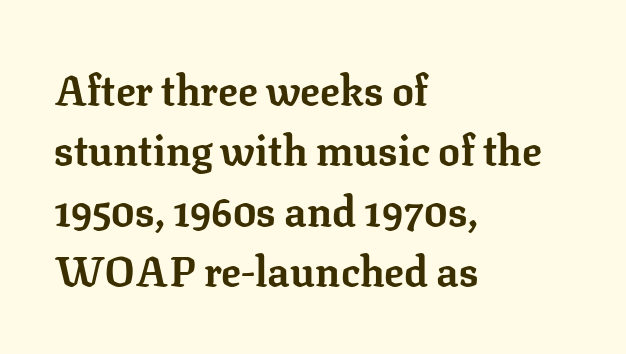
Q: Is the text bold? A: Yes.
Q: Is the text italic (slanted)? A: No, it is upright.
Q: Is the typeface a serif or a sans-serif typeface? A: Serif.
Q: Is the text underlined? A: No.
Q: How is the paragraph aligned? A: Left-aligned.
Q: Is the spacing between letters normal or unusually wide? A: Normal.
Q: Is the spacing between lines tight, normal or loose? A: Normal.
Q: Width (condensed, normal, or wide)? A: Normal.
Q: Stroke contrast? A: Low.
Q: x-height? A: Medium.
Q: Monospaced? A: No.
